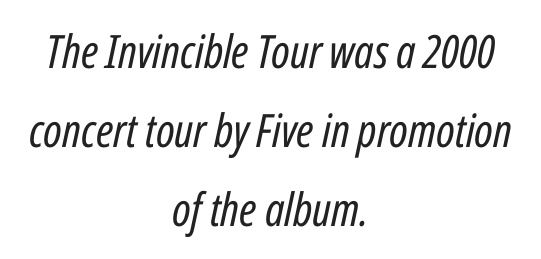
Q: Is the text bold? A: No.
Q: Is the text italic (slanted)? A: Yes, it leans right by about 12 degrees.
Q: Is the text underlined? A: No.
Q: How is the paragraph aligned? A: Centered.
Q: Is the spacing between letters normal or unusually wide? A: Normal.
Q: Width (condensed, normal, or wide)? A: Condensed.
Q: Stroke contrast? A: Low.
Q: x-height? A: Medium.
Q: Monospaced? A: No.
